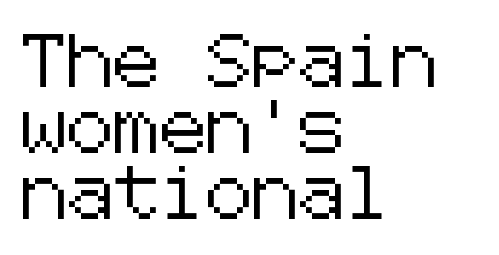
This sample uses an upright cut, with every glyph sitting square on the baseline. This rendering leaves character spacing at its baseline value. Anything drawn beneath the words? Only blank space. Line beginnings align vertically; line endings do not. What's the leading like? Ordinary, nothing unusual. To sum up the face: it is a sans, with no serifs.
